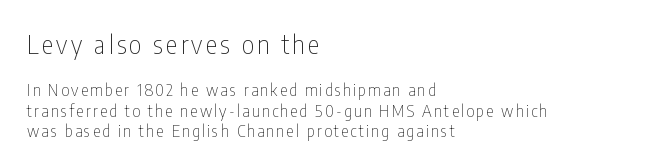
Q: Is the text bold? A: No.
Q: Is the text italic (slanted)? A: No, it is upright.
Q: Is the text underlined? A: No.
Q: How is the paragraph aligned? A: Left-aligned.
Q: Which block of text is set in a larger size, the first (top) or the second (bottom)? A: The first (top) one.
